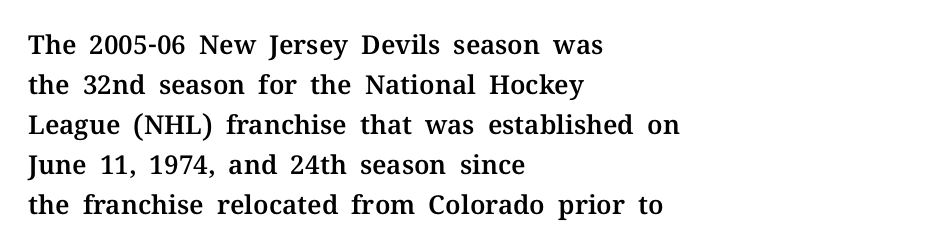
Q: Is the text italic (slanted)? A: No, it is upright.
Q: Is the text underlined? A: No.
Q: How is the paragraph aligned? A: Left-aligned.
Q: Is the spacing between letters normal or unusually wide? A: Normal.
Q: Is the spacing between lines tight, normal or loose? A: Normal.
